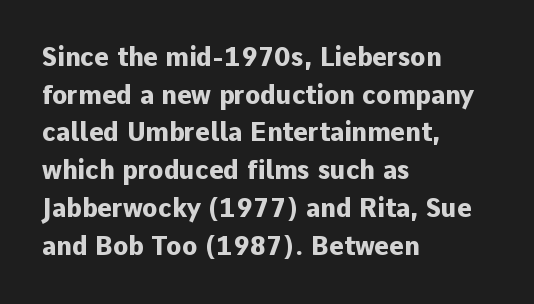
Students, note that the glyphs here touch the page at normal intervals. The vertical gap from one line to the next is medium. The lettering stays uniformly vertical, giving the passage a roman look. The lines are quadded left. Heft: maximum for text — a bold. Type without underlining.
